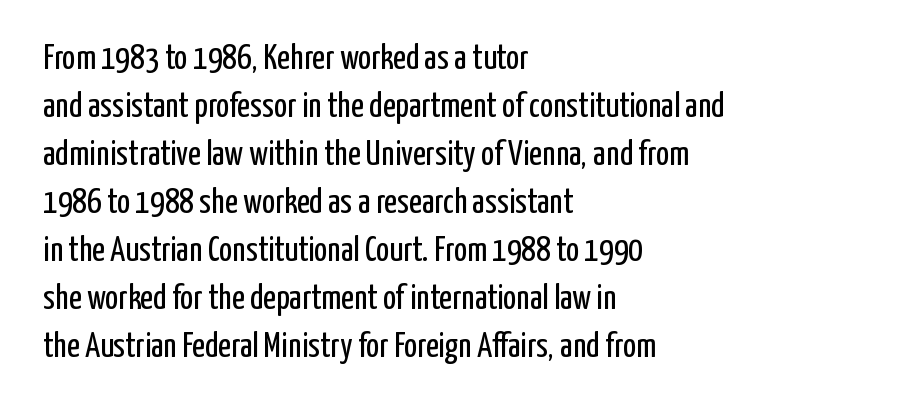
{"serif": "no", "italic": "no", "bold": "no", "weight": "regular", "width": "condensed", "stroke_contrast": "low", "x_height": "medium", "monospaced": "no", "underline": "no", "align": "left", "line_spacing": "normal", "line_spacing_ratio": 1.37, "letter_spacing": "normal", "letter_spacing_em": 0.0, "glyph_px": 35}
